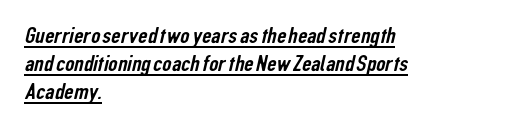
Default kerning and tracking; the words read as compact shapes. Glance below the letters and you will spot a drawn line. The ragged edge is on the right, which tells us the setting is flush left.
